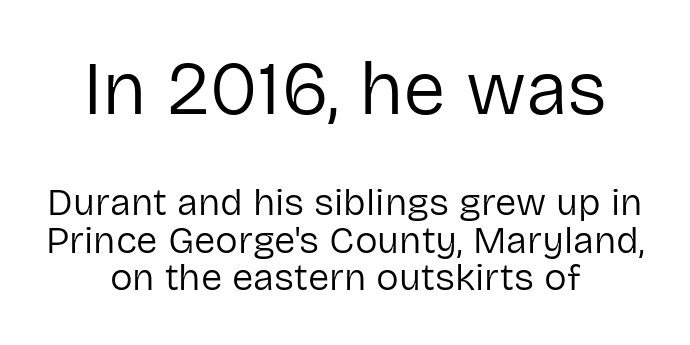
Q: Is the text bold? A: No.
Q: Is the text italic (slanted)? A: No, it is upright.
Q: Is the typeface a serif or a sans-serif typeface? A: Sans-serif.
Q: Is the text underlined? A: No.
Q: How is the paragraph aligned? A: Centered.
Q: Is the spacing between letters normal or unusually wide? A: Normal.
Q: Is the spacing between lines tight, normal or loose? A: Tight.
Q: Which block of text is set in a larger size, the first (top) or the second (bottom)? A: The first (top) one.
Q: Width (condensed, normal, or wide)? A: Normal.
Q: Stroke contrast? A: Low.
Q: x-height? A: Medium.
Q: Monospaced? A: No.
